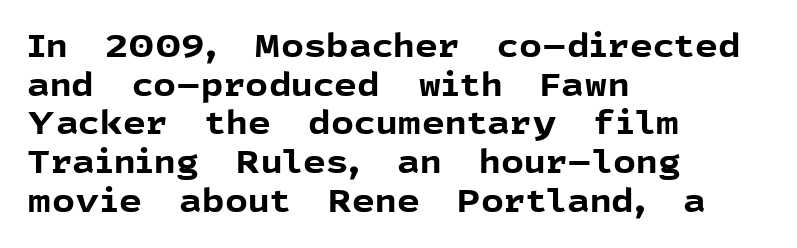
Does the weight exceed regular? Yes, all the way to bold. Rendered with straight, roman letterforms. Lines of text with bare space underneath. The letters carry no serifs — their stems end cleanly without finishing strokes. Think of a printed novel: that variable character pitch is what you see here.
